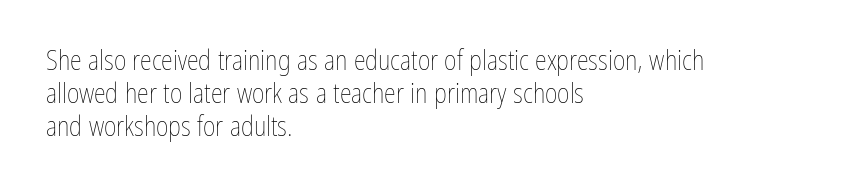
Q: Is the text bold? A: No.
Q: Is the text italic (slanted)? A: No, it is upright.
Q: Is the text underlined? A: No.
Q: How is the paragraph aligned? A: Left-aligned.
Q: Is the spacing between letters normal or unusually wide? A: Normal.
